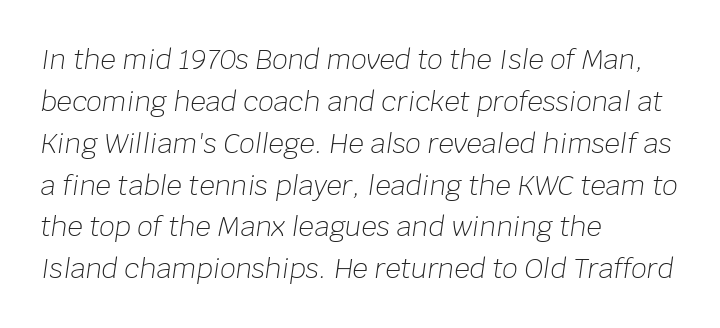
Is there much room between lines? A standard amount, neither cramped nor airy. The characters are drawn with everyday or finer stroke widths. Underline: absent. Notice how the stems are inclined rather than vertical — that's the hallmark of italics. The line texture is even and compact thanks to regular tracking.
